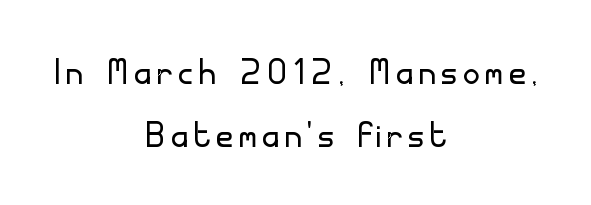
Q: Is the text bold? A: No.
Q: Is the text italic (slanted)? A: No, it is upright.
Q: Is the typeface a serif or a sans-serif typeface? A: Sans-serif.
Q: Is the text underlined? A: No.
Q: How is the paragraph aligned? A: Centered.
Q: Is the spacing between lines tight, normal or loose? A: Normal.
Q: Width (condensed, normal, or wide)? A: Normal.
Q: Stroke contrast? A: Low.
Q: x-height? A: Small.
Q: Monospaced? A: No.
